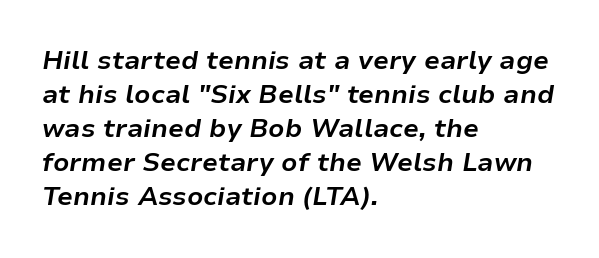
Q: Is the text bold? A: Yes.
Q: Is the text italic (slanted)? A: Yes, it leans right by about 9 degrees.
Q: Is the text underlined? A: No.
Q: How is the paragraph aligned? A: Left-aligned.
Q: Is the spacing between letters normal or unusually wide? A: Normal.
Q: Is the spacing between lines tight, normal or loose? A: Normal.
